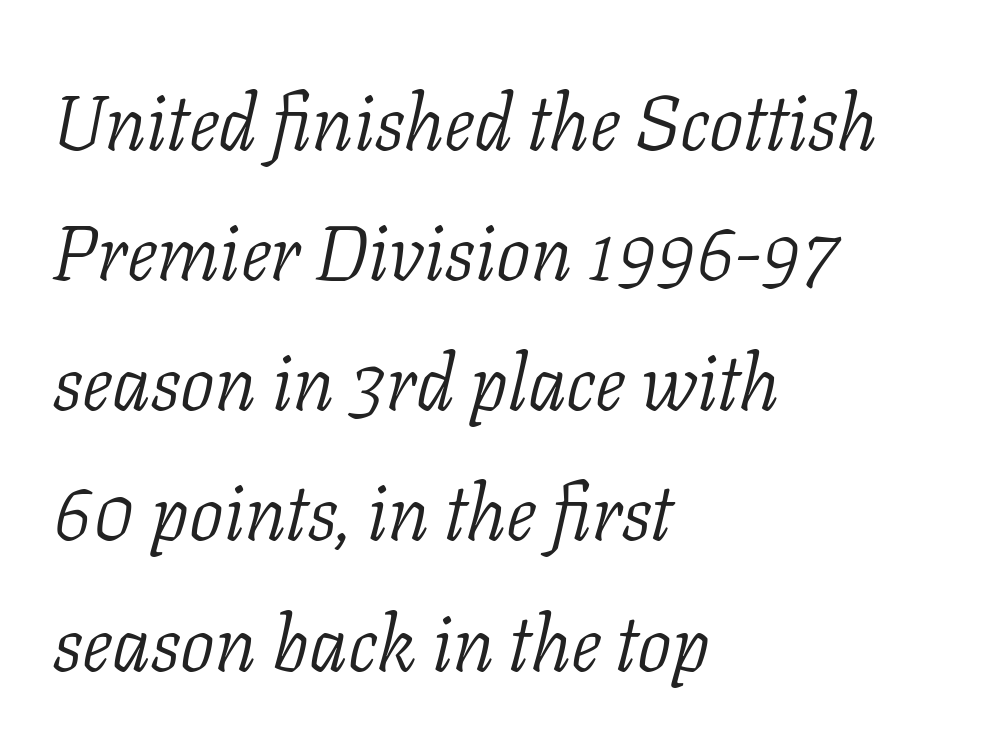
Q: Is the text bold? A: No.
Q: Is the text italic (slanted)? A: Yes, it leans right by about 11 degrees.
Q: Is the typeface a serif or a sans-serif typeface? A: Serif.
Q: Is the text underlined? A: No.
Q: How is the paragraph aligned? A: Left-aligned.
Q: Is the spacing between letters normal or unusually wide? A: Normal.
Q: Is the spacing between lines tight, normal or loose? A: Normal.
Q: Width (condensed, normal, or wide)? A: Normal.
Q: Stroke contrast? A: Low.
Q: x-height? A: Medium.
Q: Monospaced? A: No.
